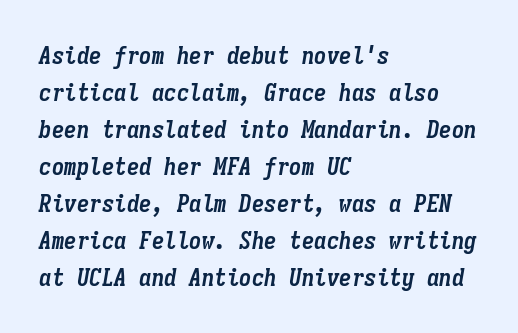
The image shows 25 px bold type, italic (leaning right); set left-aligned, normal line spacing (1.48x), normal letter spacing, not underlined.
